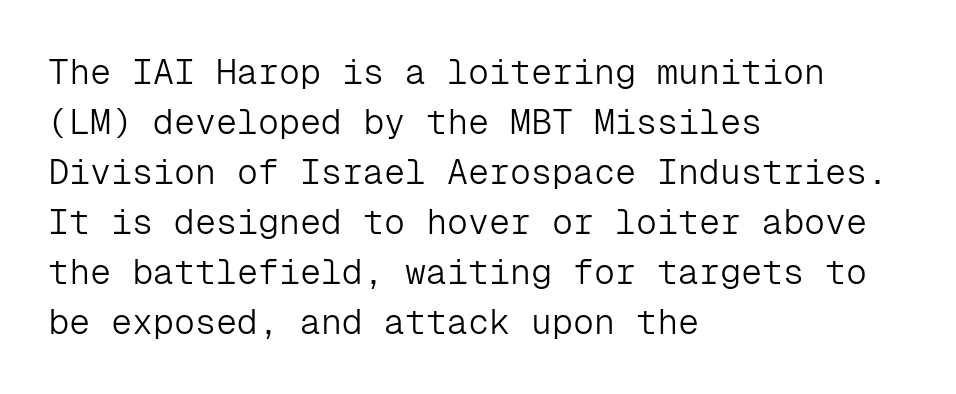
{"serif": "no", "italic": "no", "bold": "no", "weight": "light", "width": "normal", "stroke_contrast": "low", "x_height": "medium", "monospaced": "yes", "underline": "no", "align": "left", "line_spacing": "normal", "line_spacing_ratio": 1.43, "letter_spacing": "normal", "letter_spacing_em": 0.0, "glyph_px": 35}
